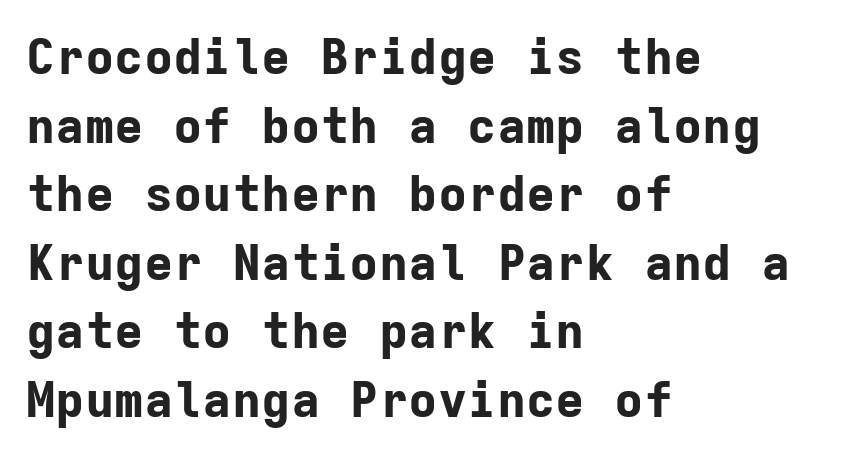
The glyphs in this specimen are sans serif. The lettering stays uniformly vertical, giving the passage a roman look. If you measured baseline to baseline, you'd find a middling distance. Chunky letters — that's bold for sure. The face used here is monospaced, like something from a code editor.
